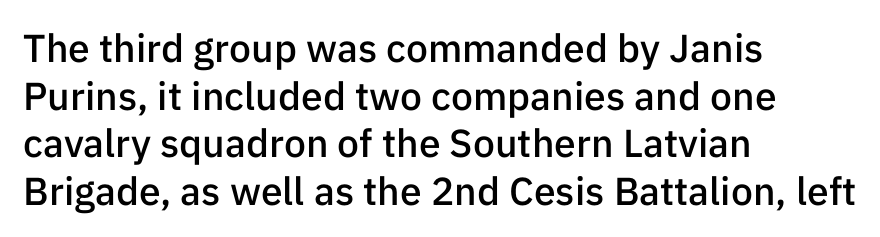
A somewhat darkened texture: the type is semibold rather than bold. The letters advance in unequal steps, a hallmark of proportional type. Notice how the passage keeps a crisp vertical edge on the left only. Students, note that the glyphs here touch the page at normal intervals. The font's upright variant was chosen for this text. Regarding serifs, this sample does without them.
